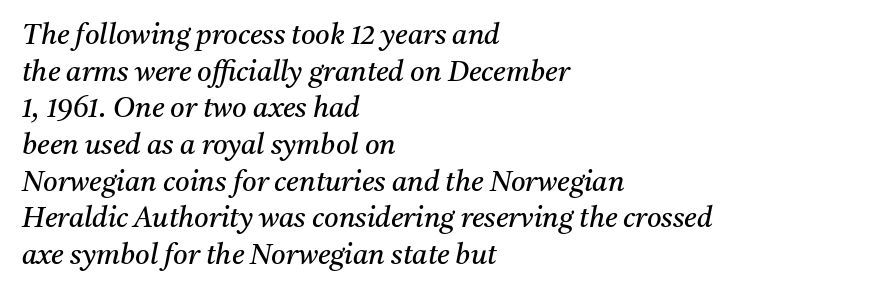
{"serif": "yes", "italic": "yes", "lean": "right", "slant_degrees": 11, "bold": "no", "weight": "regular", "width": "normal", "stroke_contrast": "medium", "x_height": "medium", "monospaced": "no", "underline": "no", "align": "left", "line_spacing": "normal", "line_spacing_ratio": 1.31, "letter_spacing": "normal", "letter_spacing_em": 0.0, "glyph_px": 28}
